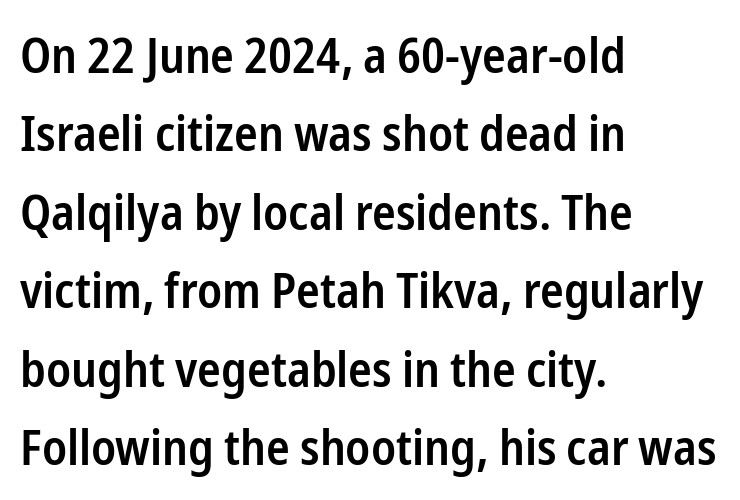
Clear beneath every line of the passage. The passage shown is typed in a proportional face where columns would drift. Is there any slant? The stems are plumb. Interline gaps are of average width in this sample.
